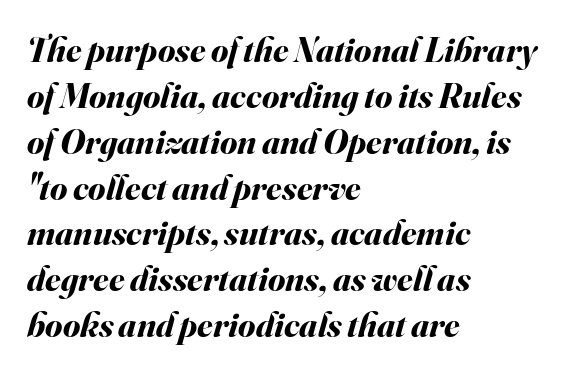
{"italic": "yes", "lean": "right", "slant_degrees": 16, "bold": "yes", "weight": "bold", "width": "normal", "stroke_contrast": "medium", "x_height": "small", "monospaced": "no", "underline": "no", "align": "left", "line_spacing": "normal", "line_spacing_ratio": 1.31, "letter_spacing": "normal", "letter_spacing_em": 0.0, "glyph_px": 35}
